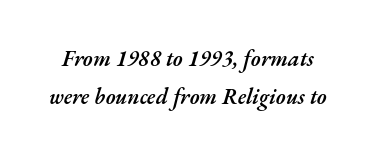
The image shows 22 px text type, italic (leaning right); set line spacing 1.72x, normal letter spacing, not underlined.
